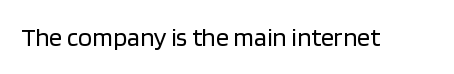
Q: Is the text bold? A: No.
Q: Is the text italic (slanted)? A: No, it is upright.
Q: Is the text underlined? A: No.
Q: Is the spacing between letters normal or unusually wide? A: Normal.
